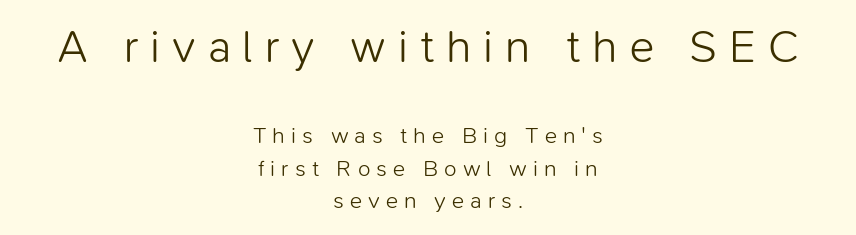
The specimen omits any rule beneath the text block's lines. Regarding serifs, this sample does without them. Horizontally, the lines are justified to the midpoint only. The vertical gap from one line to the next is medium.
